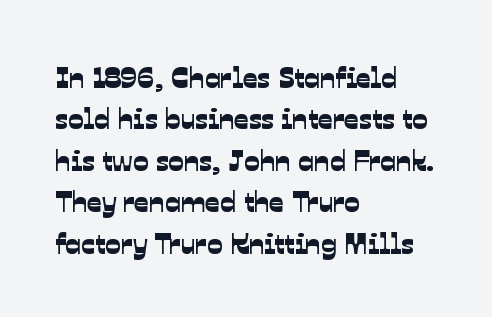
{"serif": "no", "width": "normal", "stroke_contrast": "low", "x_height": "medium", "monospaced": "no", "underline": "no", "align": "left", "line_spacing": "normal", "line_spacing_ratio": 1.43, "letter_spacing": "normal", "letter_spacing_em": 0.0, "glyph_px": 29}
